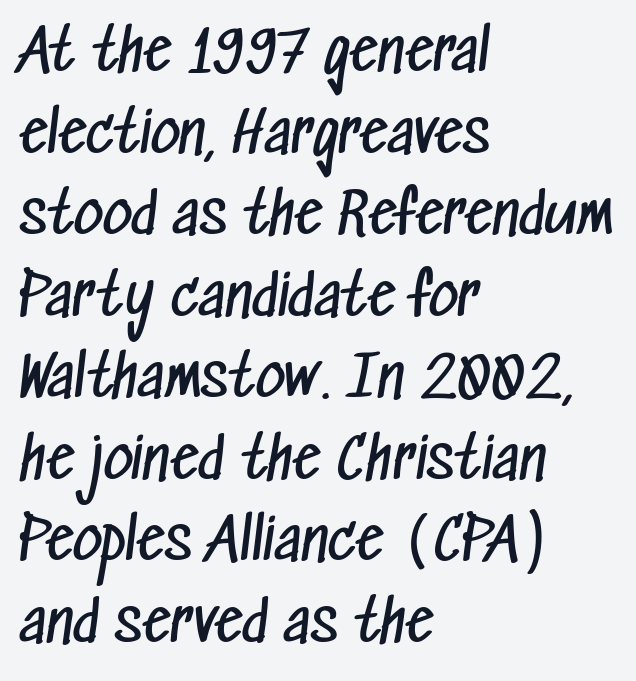
Q: Is the text bold? A: No.
Q: Is the typeface a serif or a sans-serif typeface? A: Sans-serif.
Q: Is the text underlined? A: No.
Q: How is the paragraph aligned? A: Left-aligned.
Q: Is the spacing between letters normal or unusually wide? A: Normal.
Q: Is the spacing between lines tight, normal or loose? A: Normal.
Q: Width (condensed, normal, or wide)? A: Condensed.
Q: Stroke contrast? A: Low.
Q: x-height? A: Medium.
Q: Monospaced? A: No.
